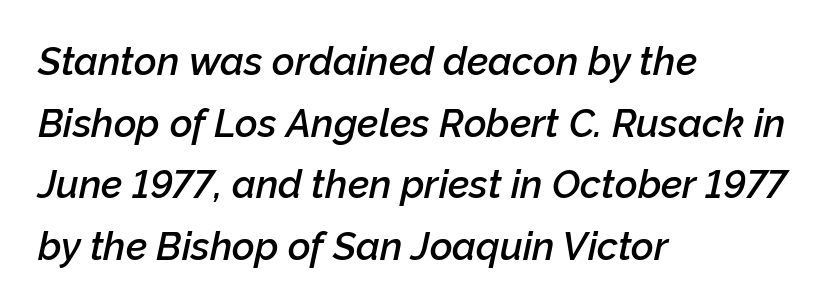
Q: Is the text bold? A: Semi-bold.
Q: Is the text italic (slanted)? A: Yes, it leans right by about 12 degrees.
Q: Is the text underlined? A: No.
Q: How is the paragraph aligned? A: Left-aligned.
Q: Is the spacing between letters normal or unusually wide? A: Normal.
Q: Is the spacing between lines tight, normal or loose? A: Normal.
Q: Width (condensed, normal, or wide)? A: Normal.
Q: Stroke contrast? A: Low.
Q: x-height? A: Medium.
Q: Monospaced? A: No.
